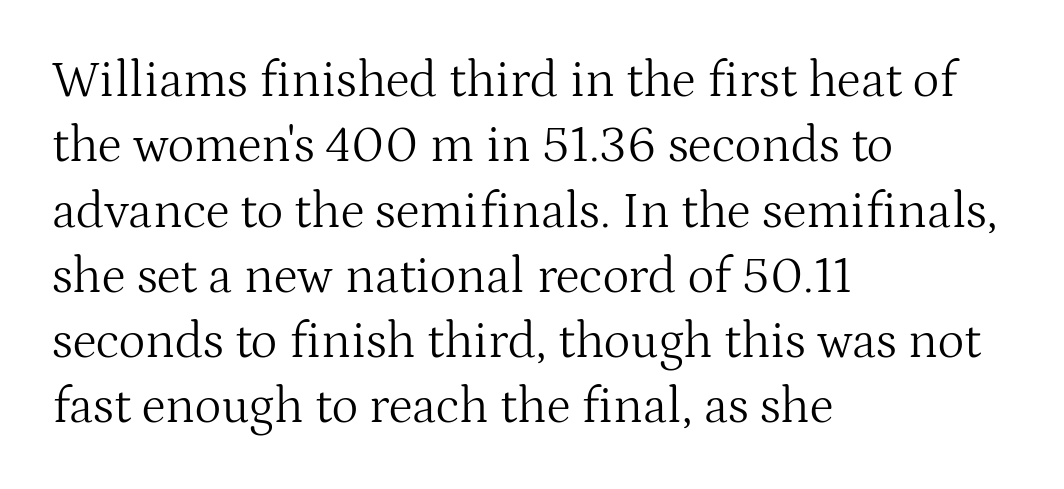
Leftover space on each line is placed entirely after the last word. Spacing verdict: proportional, widths tailored to each character. No italicization has been applied; the sample stays upright. Summary of weight: not heavy and not bold. In terms of letterspacing, this is plain default setting. The rendering shows small feet on the letterforms — a serif design.
